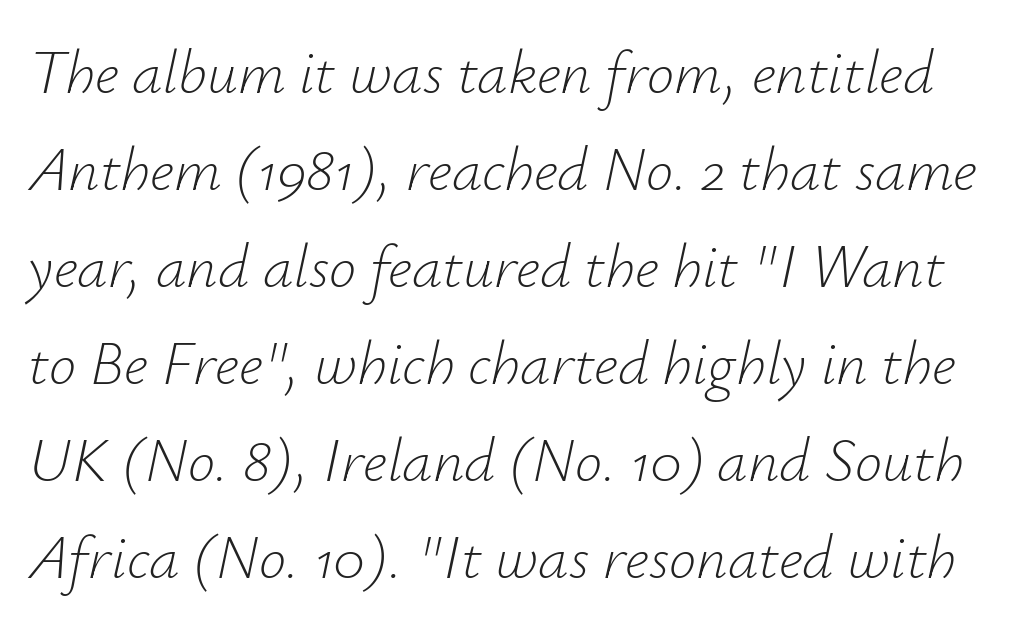
{"italic": "yes", "lean": "right", "slant_degrees": 12, "bold": "no", "weight": "light", "width": "normal", "stroke_contrast": "low", "x_height": "small", "monospaced": "no", "underline": "no", "line_spacing": "normal", "line_spacing_ratio": 1.59, "letter_spacing": "normal", "letter_spacing_em": 0.0, "glyph_px": 61}
